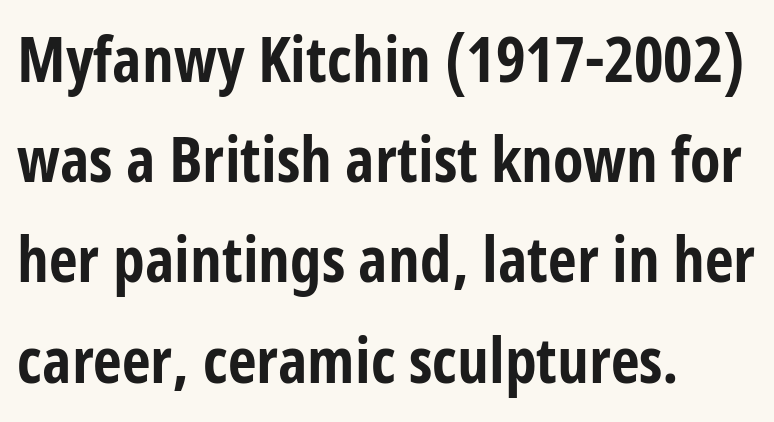
The ragged edge is on the right, which tells us the setting is flush left. Students, this is bold: see how much ink each stroke carries. The baseline area is clear. Does the lettering tilt? It doesn't — this is upright. Does extra space separate the letters? No, they use regular spacing.
